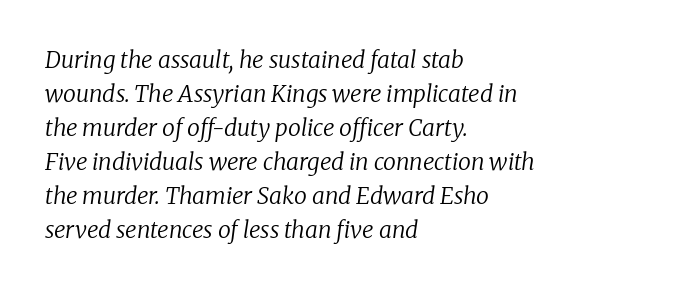
Q: Is the text bold? A: No.
Q: Is the text italic (slanted)? A: Yes, it leans right by about 8 degrees.
Q: Is the text underlined? A: No.
Q: How is the paragraph aligned? A: Left-aligned.
Q: Is the spacing between letters normal or unusually wide? A: Normal.
Q: Is the spacing between lines tight, normal or loose? A: Normal.
